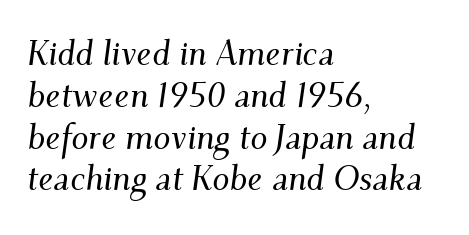
Q: Is the text italic (slanted)? A: Yes, it leans right by about 9 degrees.
Q: Is the typeface a serif or a sans-serif typeface? A: Serif.
Q: Is the text underlined? A: No.
Q: How is the paragraph aligned? A: Left-aligned.
Q: Is the spacing between letters normal or unusually wide? A: Normal.
Q: Width (condensed, normal, or wide)? A: Normal.
Q: Stroke contrast? A: Medium.
Q: x-height? A: Small.
Q: Monospaced? A: No.
